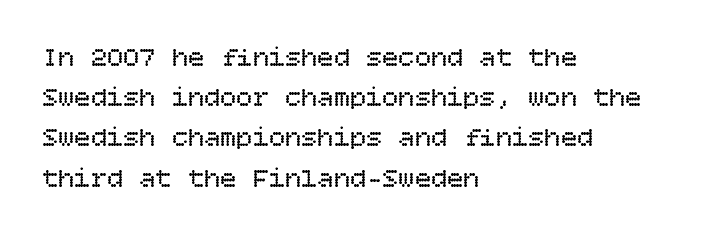
{"italic": "no", "bold": "no", "underline": "no", "align": "left", "line_spacing": "normal", "line_spacing_ratio": 1.49, "letter_spacing": "normal", "letter_spacing_em": 0.0, "glyph_px": 27}
